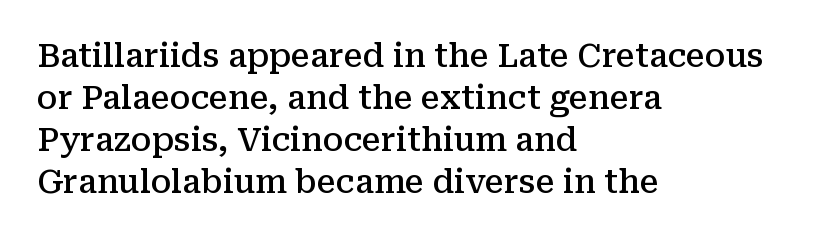
Glance below the letters and you will spot only blank space. The rendering uses natural spacing where letterforms have individual widths. Caption: standard tracking, unaltered. A typesetter would call this leading conventional body-copy spacing. This is roman type, the default non-slanted kind. Type style note: has serifs.
